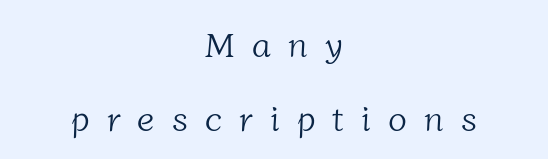
{"serif": "yes", "bold": "no", "weight": "light", "width": "normal", "stroke_contrast": "low", "x_height": "medium", "monospaced": "no", "underline": "no", "align": "center", "line_spacing": "loose", "line_spacing_ratio": 2.12, "letter_spacing": "wide", "letter_spacing_em": 0.49, "glyph_px": 35}
